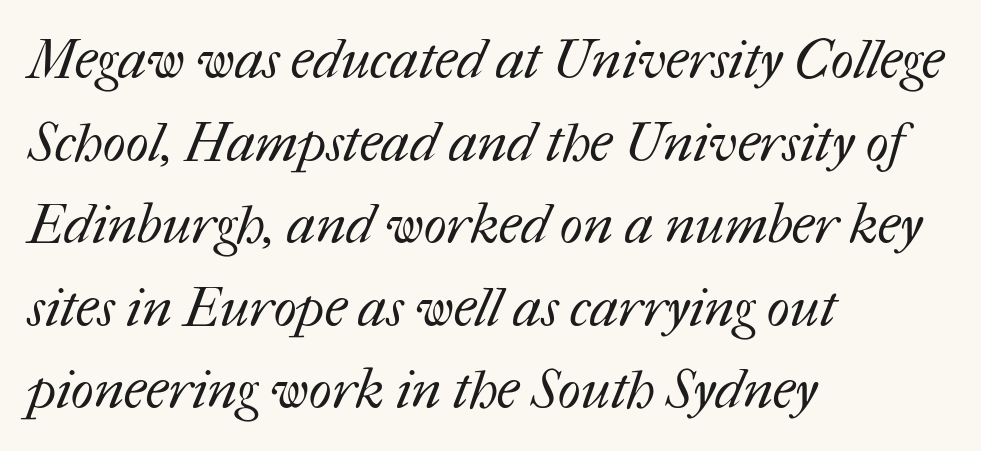
The ragged edge is on the right, which tells us the setting is flush left. Varying glyph widths throughout — classic text-font behaviour. A typesetter would call this zero additional tracking. Counters stay open thanks to moderate or lighter strokes. The string is rendered with underlining switched off. How would I describe the line gaps? Plain and ordinary.
